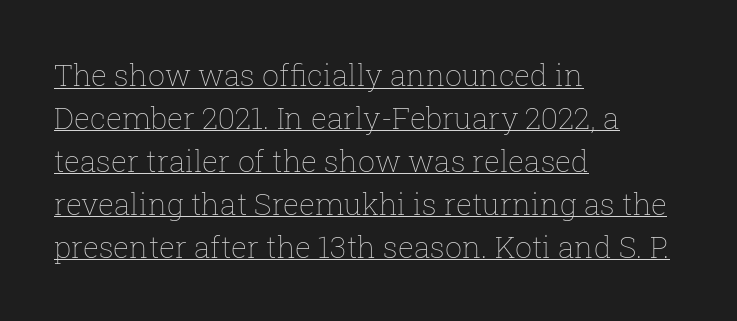
Line starts are locked; line ends wander. One glance says typical: line gaps are just what's usual. This sample has the flowing, uneven cadence of proportional lettering. No heavy texture on the line: the type isn't bold. The font's upright variant was chosen for this text. Decoration check: the copy is underlined.
